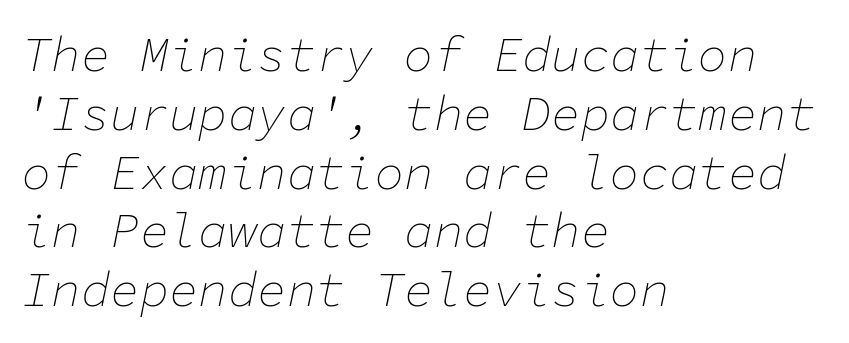
The image shows 49 px thin type, italic (leaning right), monospaced; set left-aligned, line spacing 1.2x, normal letter spacing, not underlined; low stroke contrast and a medium x-height.
